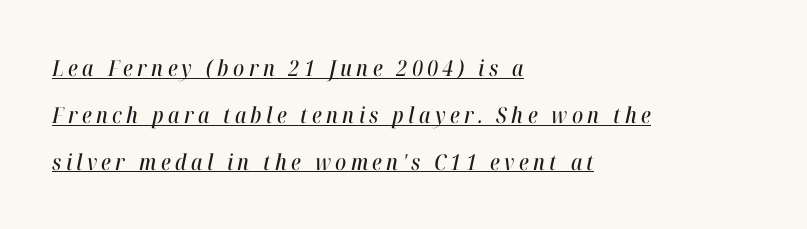
The image shows 22 px text type, italic (leaning right); set left-aligned, loose line spacing (2.13x), unusually wide letter spacing (+0.2 em), underlined.
